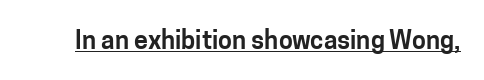
{"italic": "no", "underline": "yes", "letter_spacing": "normal", "letter_spacing_em": 0.0, "glyph_px": 25}
